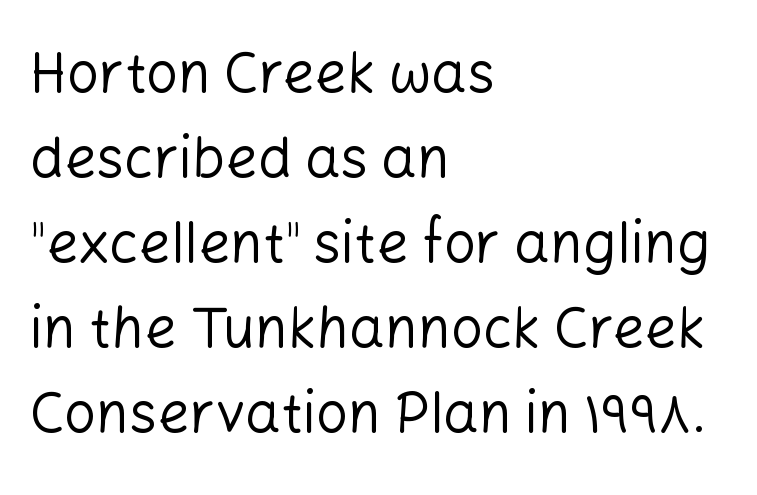
{"serif": "no", "italic": "no", "bold": "no", "weight": "regular", "width": "normal", "stroke_contrast": "low", "x_height": "medium", "monospaced": "no", "underline": "no", "align": "left", "line_spacing": "normal", "line_spacing_ratio": 1.52, "letter_spacing": "normal", "letter_spacing_em": 0.0, "glyph_px": 56}
